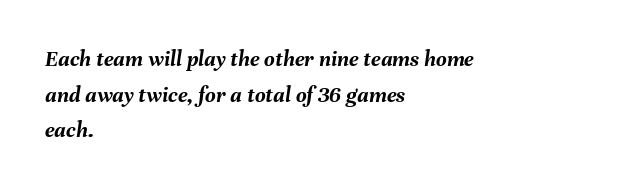
The image shows 23 px bold type, italic (leaning right); set left-aligned, normal line spacing (1.55x), normal letter spacing, not underlined.
